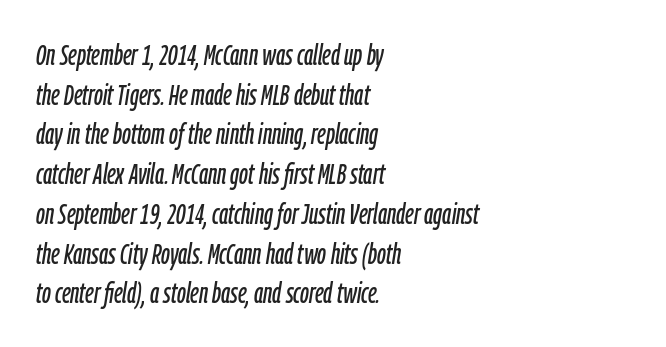
{"italic": "yes", "lean": "right", "slant_degrees": 9, "width": "condensed", "stroke_contrast": "low", "x_height": "medium", "monospaced": "no", "underline": "no", "align": "left", "line_spacing": "normal", "line_spacing_ratio": 1.37, "letter_spacing": "normal", "letter_spacing_em": 0.0, "glyph_px": 29}
